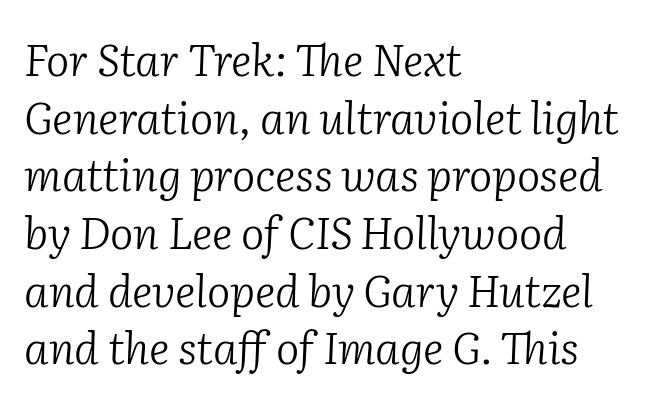
The image shows 44 px light serif type, italic (leaning right); set left-aligned, normal line spacing (1.31x), normal letter spacing, not underlined; low stroke contrast and a medium x-height.
